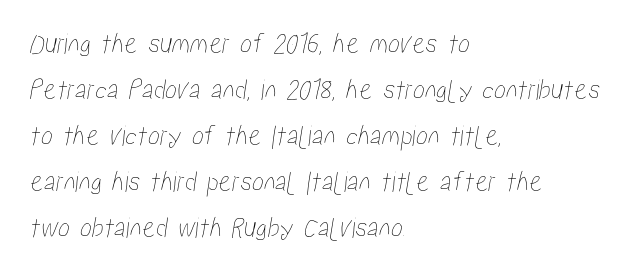
The image shows 30 px condensed type; set left-aligned, normal line spacing (1.53x), normal letter spacing, not underlined; low stroke contrast and a medium x-height.
